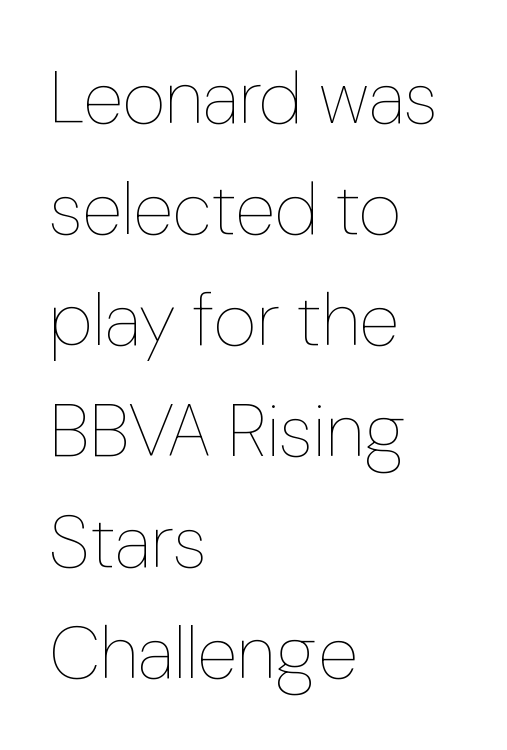
The image shows 74 px thin type, upright; set left-aligned, normal line spacing (1.5x), normal letter spacing, not underlined; low stroke contrast and a medium x-height.
